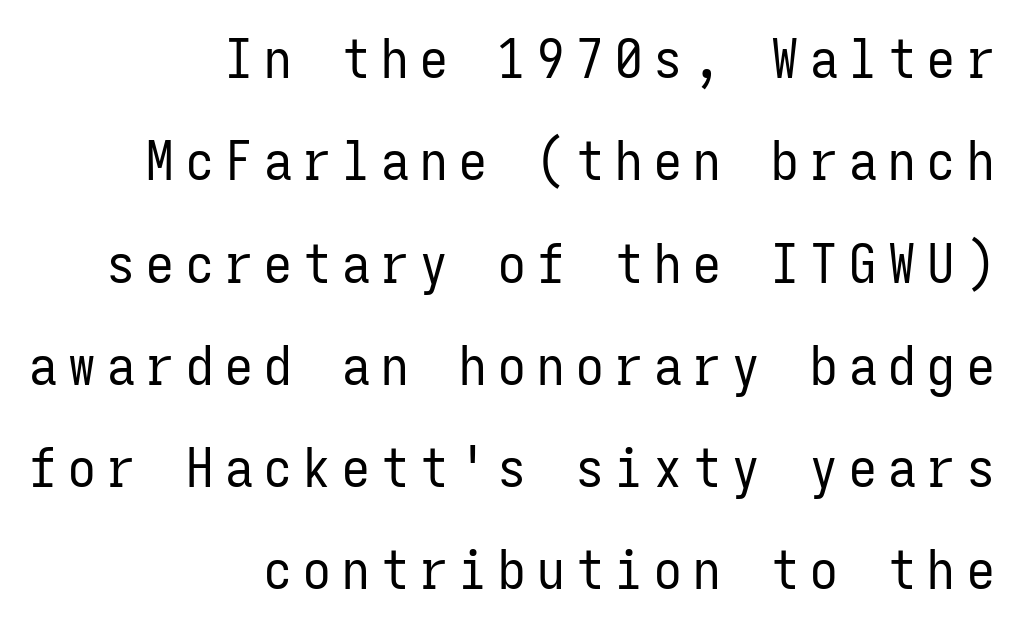
Think of a typewriter: that constant character pitch is what you see here. Quick note: not italic, upright. The passage shown is typeset with a sans-serif family. Quick note: underline off. The setting favours the right margin, as signatures and pull-quotes sometimes do. These lines have a slow, spaced-out rhythm from letter to letter.
